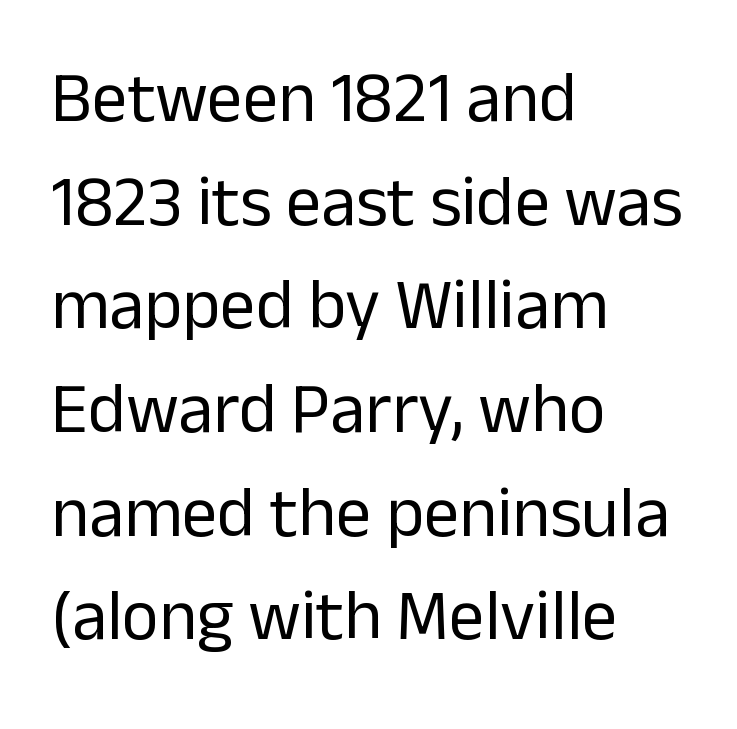
The image shows 71 px regular-weight sans-serif type, upright; set left-aligned, normal line spacing (1.46x), normal letter spacing, not underlined; low stroke contrast and a medium x-height.
